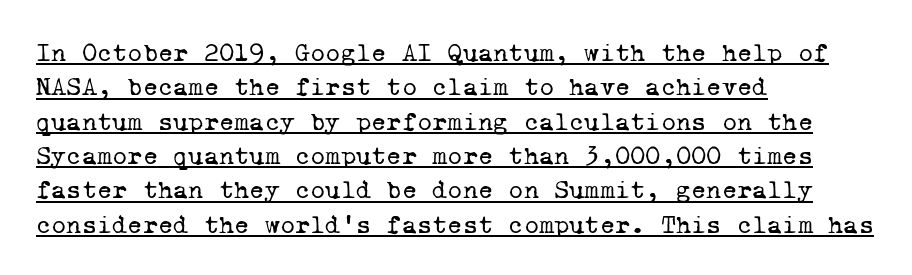
The image shows 26 px text type; set left-aligned, normal line spacing (1.32x), normal letter spacing, underlined.
